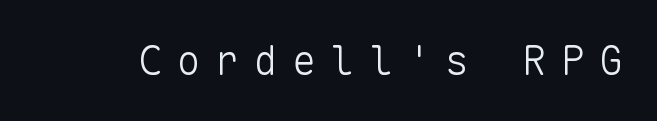
{"serif": "no", "italic": "no", "bold": "no", "weight": "light", "width": "normal", "stroke_contrast": "low", "x_height": "medium", "monospaced": "yes", "underline": "no", "letter_spacing": "wide", "letter_spacing_em": 0.36, "glyph_px": 40}
